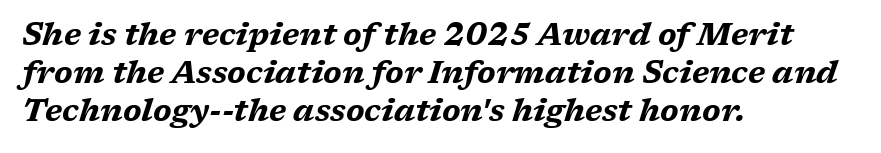
Students, note that the glyphs here touch the page at normal intervals. Horizontal alignment here is leftward, the default for most running prose. The passage shown is typed in a proportional face where columns would drift. The specimen reads as italic at a glance. Check the space under the baseline: it is left empty. I'd describe the lettering as bold — thick and assertive.
